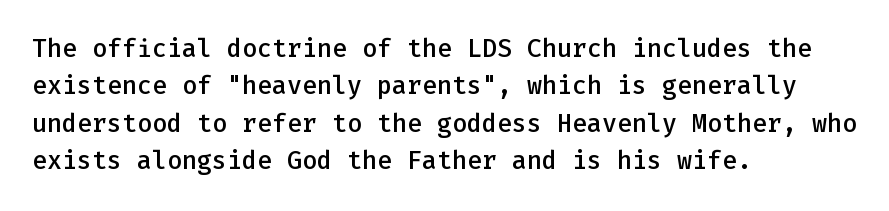
The image shows 25 px text type, upright; set left-aligned, normal line spacing (1.5x), normal letter spacing, not underlined.
